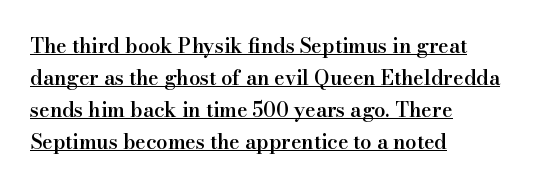
The strokes are fattened partway — semibold, not bold. Characters follow at the spacing the type designer built in. Every word sits above its own underline. The setting favours the left margin, as ordinary paragraphs usually do.
